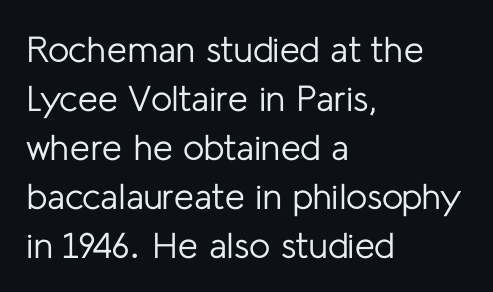
The image shows 36 px regular-weight sans-serif type, upright; set left-aligned, normal line spacing (1.36x), normal letter spacing, not underlined; low stroke contrast and a medium x-height.
